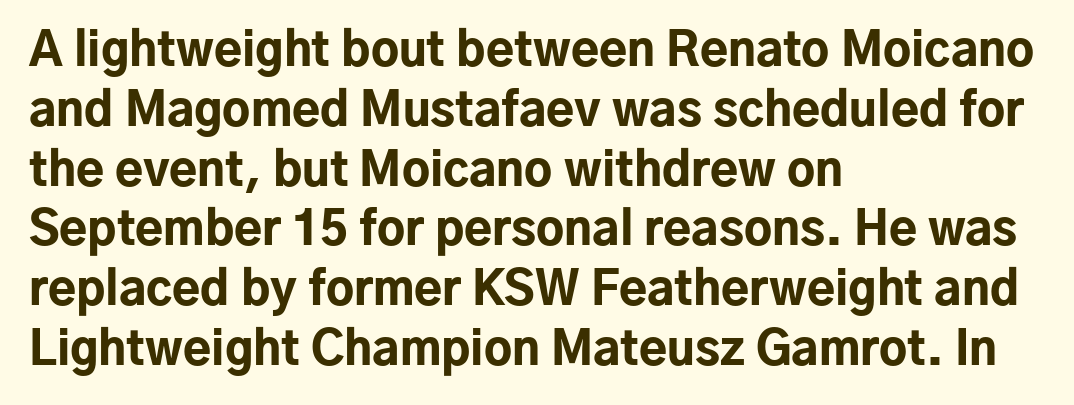
Is the letter spacing exaggerated? No — it looks like the ordinary default. Reading down the block, your eye returns to a fixed left position each line. Proportional: the letters do not fall into vertical columns. A typesetter would call this leading conventional body-copy spacing. The characters display no serif detailing; their extremities are plain.
